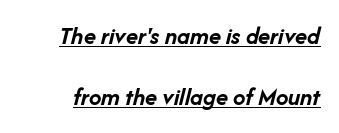
This rendering leaves character spacing at its baseline value. Loosely led — the rows are spread out. I'd describe the lettering as bold — thick and assertive. Notice how the stems are inclined rather than vertical — that's the hallmark of italics. Emphasis is given by a line drawn under the lettering.
